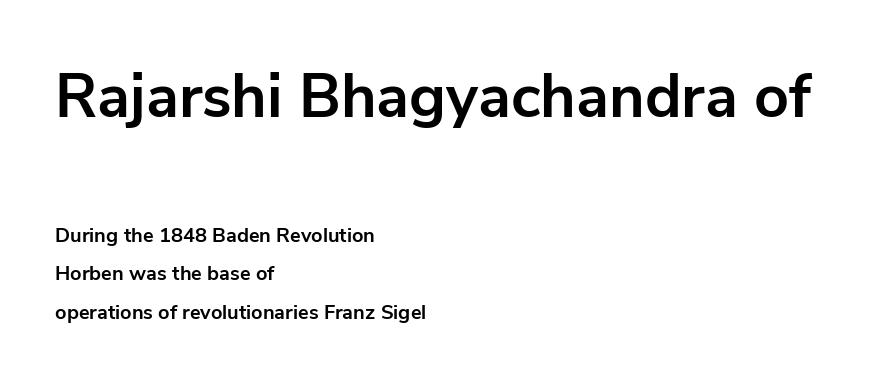
Q: Is the text bold? A: Yes.
Q: Is the text italic (slanted)? A: No, it is upright.
Q: Is the typeface a serif or a sans-serif typeface? A: Sans-serif.
Q: Is the text underlined? A: No.
Q: How is the paragraph aligned? A: Left-aligned.
Q: Is the spacing between letters normal or unusually wide? A: Normal.
Q: Is the spacing between lines tight, normal or loose? A: Loose.
Q: Which block of text is set in a larger size, the first (top) or the second (bottom)? A: The first (top) one.
Q: Width (condensed, normal, or wide)? A: Normal.
Q: Stroke contrast? A: Low.
Q: x-height? A: Medium.
Q: Monospaced? A: No.
